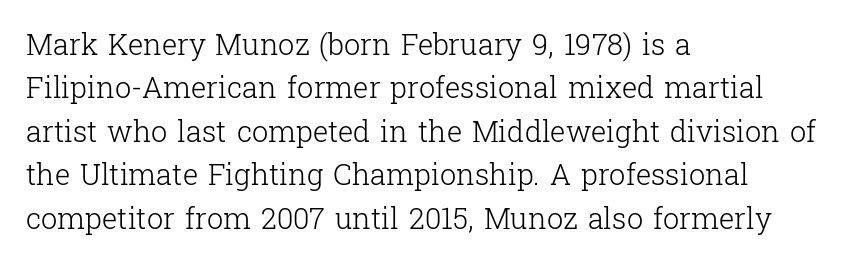
Each letter keeps its own natural width here, so spacing adapts to shape. A roman cut, with each character standing at attention. Font category for this specimen: serif. A typesetter would call this leading conventional body-copy spacing.
